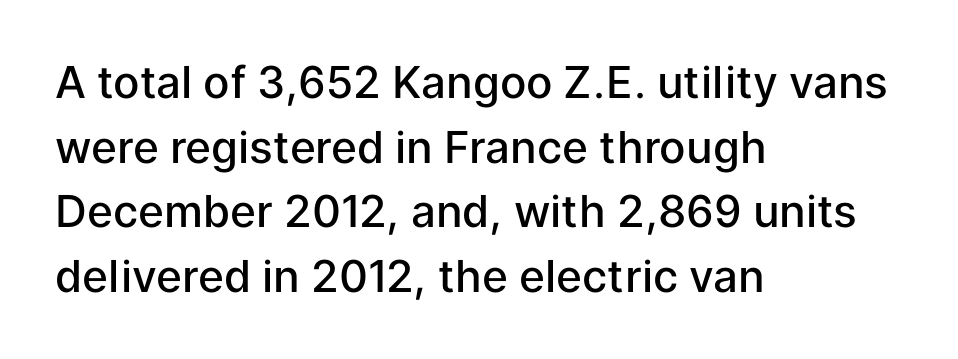
Layout note: lines flush left. Descender tails drop into unmarked territory. Normally led — the rows are evenly, conventionally spaced. Nobody touched the tracking dial on this one. Character widths vary here, with narrow letters taking less room than wide ones. Students, this is semibold: more ink than regular, less than bold.
